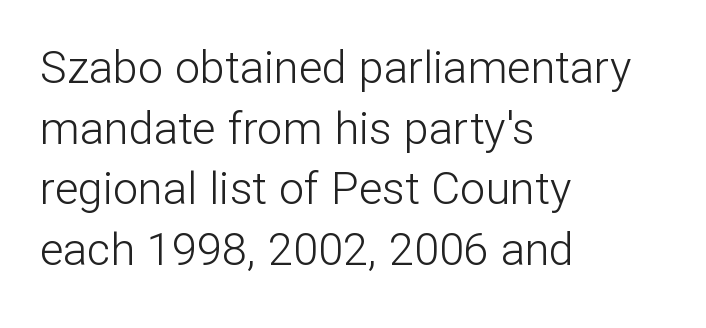
The letterforms sit at book weight or below. A sans-serif font was chosen for this passage. Is this a fixed-width face? No — the glyphs have proportional, varying widths. Underline: absent.
